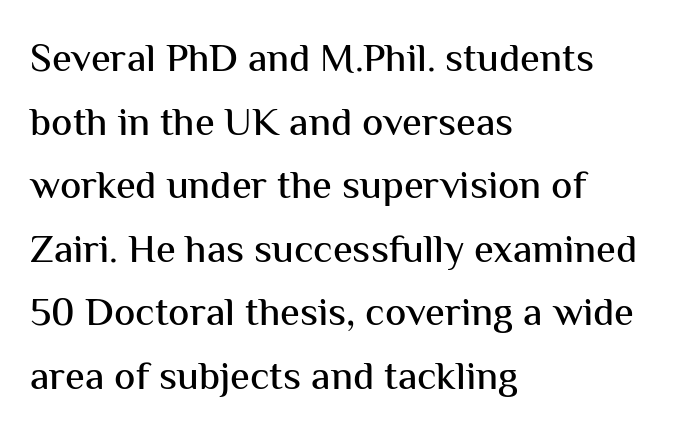
{"serif": "no", "italic": "no", "width": "normal", "stroke_contrast": "medium", "x_height": "medium", "monospaced": "no", "underline": "no", "align": "left", "line_spacing": "normal", "line_spacing_ratio": 1.59, "letter_spacing": "normal", "letter_spacing_em": 0.0, "glyph_px": 40}
